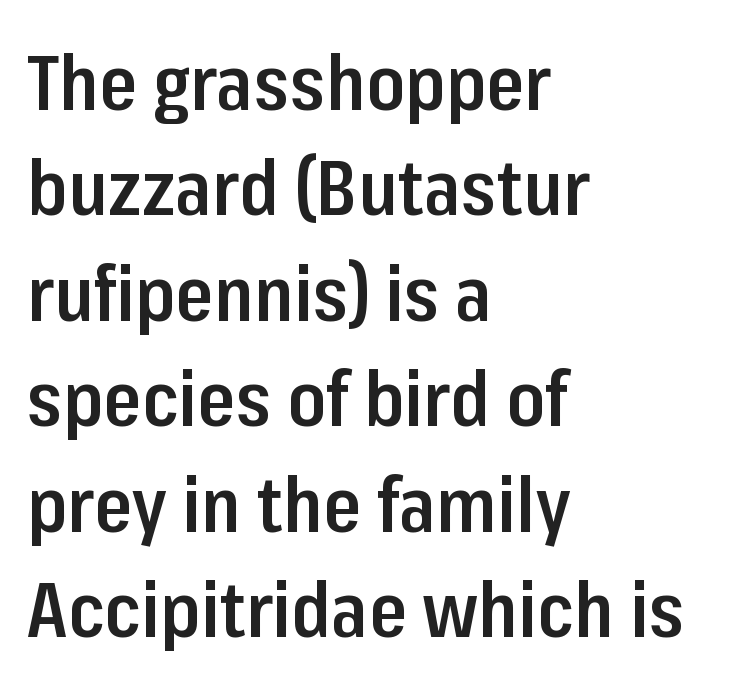
Q: Is the text bold? A: Semi-bold.
Q: Is the text italic (slanted)? A: No, it is upright.
Q: Is the typeface a serif or a sans-serif typeface? A: Sans-serif.
Q: Is the text underlined? A: No.
Q: How is the paragraph aligned? A: Left-aligned.
Q: Is the spacing between letters normal or unusually wide? A: Normal.
Q: Is the spacing between lines tight, normal or loose? A: Normal.
Q: Width (condensed, normal, or wide)? A: Condensed.
Q: Stroke contrast? A: Low.
Q: x-height? A: Medium.
Q: Monospaced? A: No.
